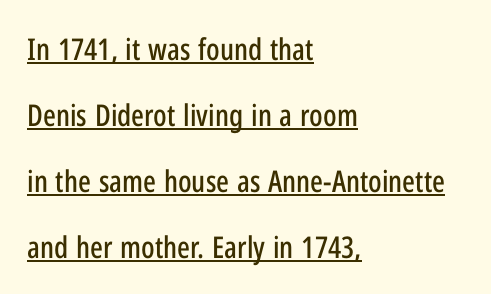
{"serif": "no", "italic": "no", "width": "condensed", "stroke_contrast": "low", "x_height": "medium", "monospaced": "no", "underline": "yes", "align": "left", "line_spacing": "loose", "line_spacing_ratio": 2.2, "letter_spacing": "normal", "letter_spacing_em": 0.0, "glyph_px": 30}
